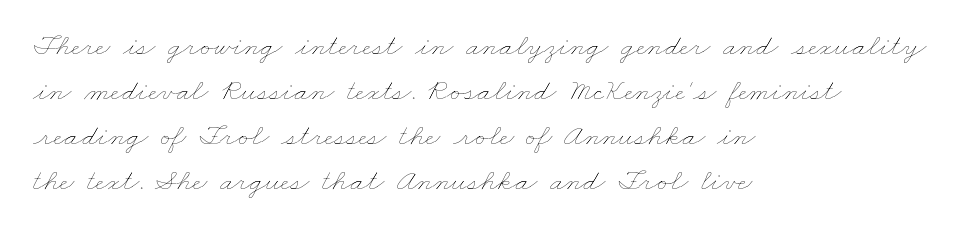
{"bold": "no", "weight": "thin", "width": "wide", "stroke_contrast": "low", "x_height": "small", "monospaced": "no", "underline": "no", "align": "left", "line_spacing": "normal", "line_spacing_ratio": 1.45, "letter_spacing": "normal", "letter_spacing_em": 0.0, "glyph_px": 31}
